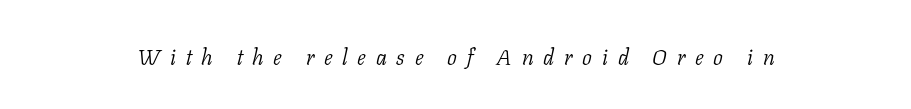
Q: Is the text bold? A: No.
Q: Is the text italic (slanted)? A: Yes, it leans right by about 11 degrees.
Q: Is the text underlined? A: No.
Q: Is the spacing between letters normal or unusually wide? A: Unusually wide.
